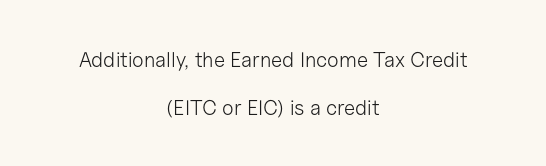
Q: Is the text bold? A: No.
Q: Is the text italic (slanted)? A: No, it is upright.
Q: Is the text underlined? A: No.
Q: How is the paragraph aligned? A: Centered.
Q: Is the spacing between letters normal or unusually wide? A: Normal.
Q: Is the spacing between lines tight, normal or loose? A: Loose.
